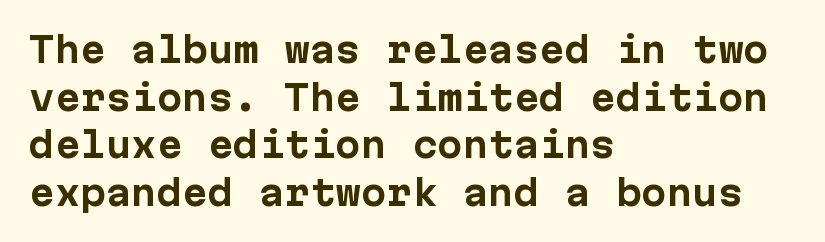
{"serif": "no", "italic": "no", "bold": "yes", "weight": "bold", "width": "normal", "stroke_contrast": "low", "x_height": "medium", "underline": "no", "align": "left", "line_spacing": "normal", "line_spacing_ratio": 1.4, "letter_spacing": "normal", "letter_spacing_em": 0.0, "glyph_px": 34}
